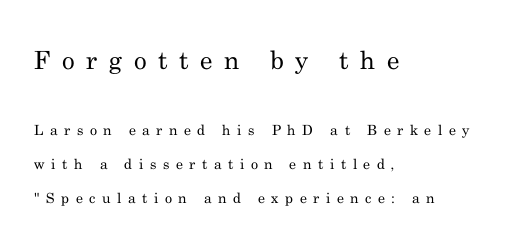
{"italic": "no", "bold": "no", "underline": "no", "align": "left", "line_spacing": "loose", "line_spacing_ratio": 2.43, "letter_spacing": "wide", "letter_spacing_em": 0.46, "larger_block": "first", "size_ratio": 1.79, "glyph_px": 25}
